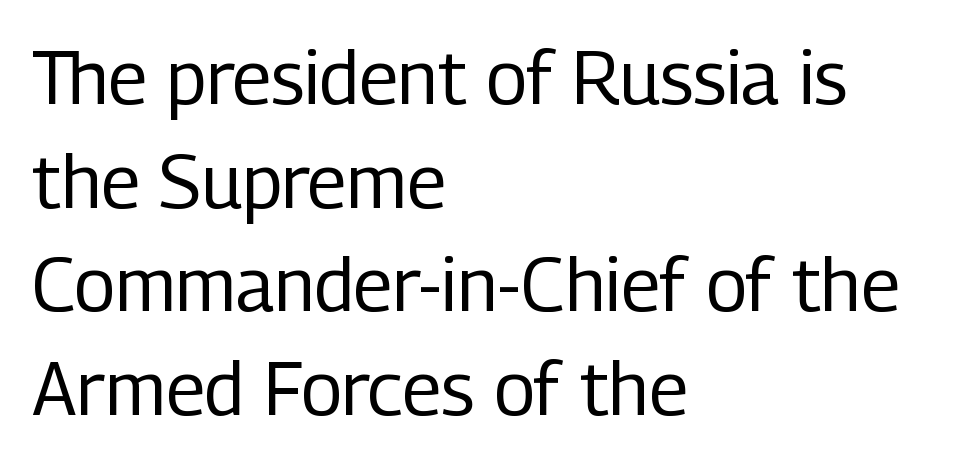
{"serif": "no", "italic": "no", "bold": "no", "weight": "regular", "width": "condensed", "stroke_contrast": "low", "x_height": "medium", "monospaced": "no", "underline": "no", "align": "left", "line_spacing": "normal", "line_spacing_ratio": 1.4, "letter_spacing": "normal", "letter_spacing_em": 0.0, "glyph_px": 74}
